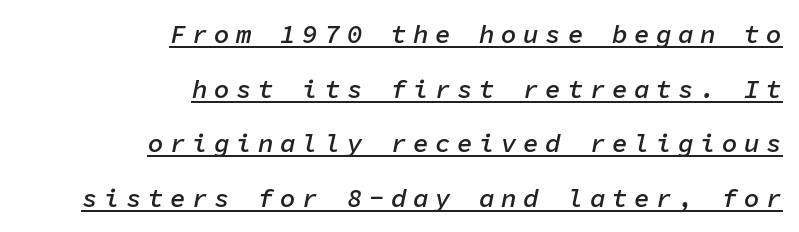
Q: Is the text bold? A: Semi-bold.
Q: Is the text italic (slanted)? A: Yes, it leans right by about 11 degrees.
Q: Is the text underlined? A: Yes.
Q: How is the paragraph aligned? A: Right-aligned.
Q: Is the spacing between letters normal or unusually wide? A: Unusually wide.
Q: Is the spacing between lines tight, normal or loose? A: Loose.
